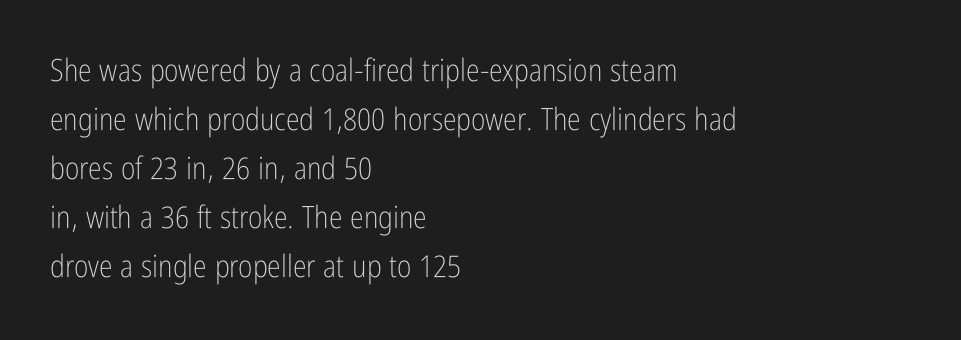
{"serif": "no", "italic": "no", "bold": "no", "weight": "light", "width": "condensed", "stroke_contrast": "low", "x_height": "medium", "monospaced": "no", "underline": "no", "align": "left", "line_spacing": "normal", "line_spacing_ratio": 1.58, "letter_spacing": "normal", "letter_spacing_em": 0.0, "glyph_px": 31}
